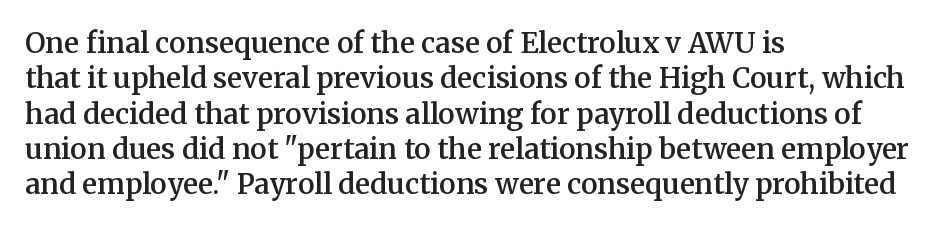
The image shows 28 px semibold serif type, upright; set left-aligned, normal line spacing (1.26x), normal letter spacing, not underlined; medium stroke contrast and a medium x-height.
